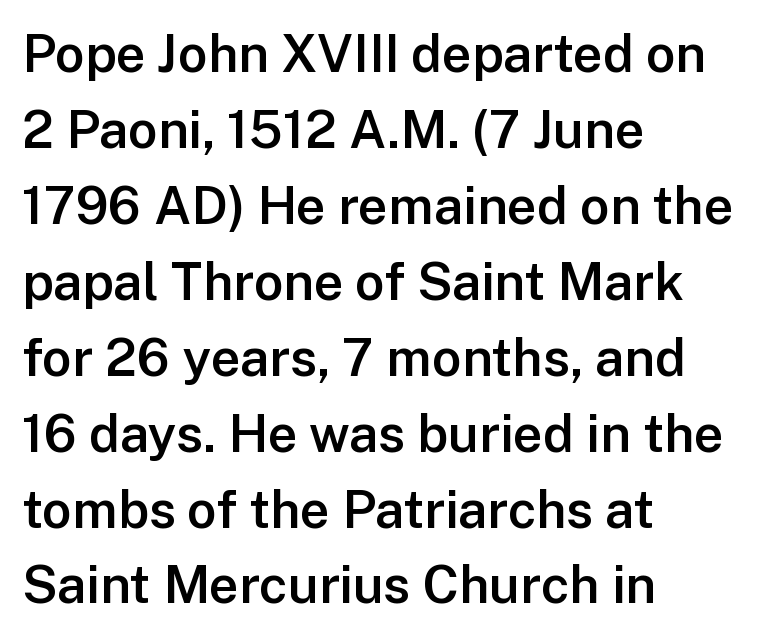
Q: Is the text bold? A: Semi-bold.
Q: Is the text italic (slanted)? A: No, it is upright.
Q: Is the typeface a serif or a sans-serif typeface? A: Sans-serif.
Q: Is the text underlined? A: No.
Q: How is the paragraph aligned? A: Left-aligned.
Q: Is the spacing between letters normal or unusually wide? A: Normal.
Q: Is the spacing between lines tight, normal or loose? A: Normal.
Q: Width (condensed, normal, or wide)? A: Normal.
Q: Stroke contrast? A: Low.
Q: x-height? A: Medium.
Q: Monospaced? A: No.
